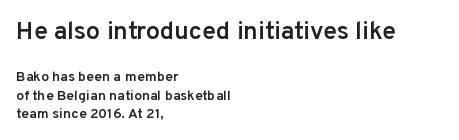
The image shows 25 px text type, upright; set left-aligned, normal line spacing (1.3x), normal letter spacing, not underlined; the first (top) block is 1.79x larger.
